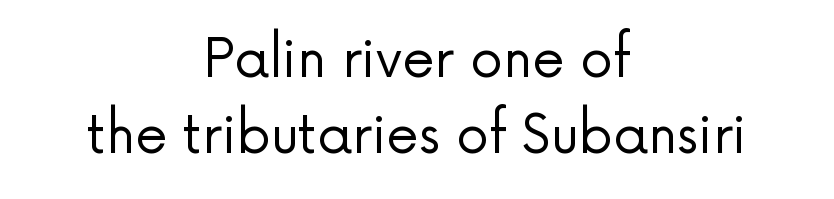
{"serif": "no", "italic": "no", "bold": "no", "weight": "regular", "width": "normal", "stroke_contrast": "low", "x_height": "medium", "monospaced": "no", "underline": "no", "align": "center", "line_spacing": "normal", "line_spacing_ratio": 1.47, "letter_spacing": "normal", "letter_spacing_em": 0.0, "glyph_px": 52}
